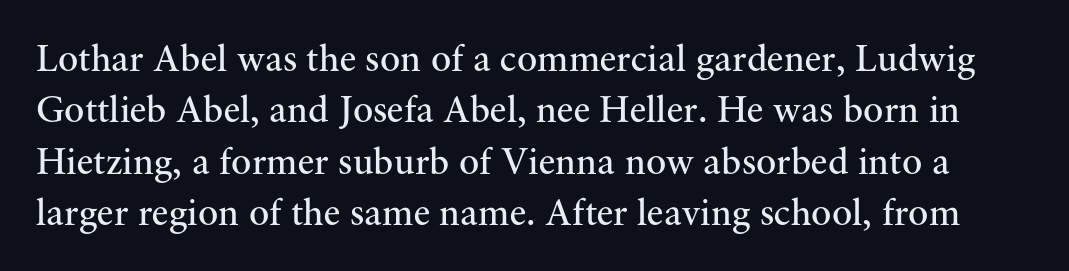
The image shows 38 px regular-weight serif type, upright; set normal line spacing (1.35x), normal letter spacing, not underlined; medium stroke contrast and a small x-height.
